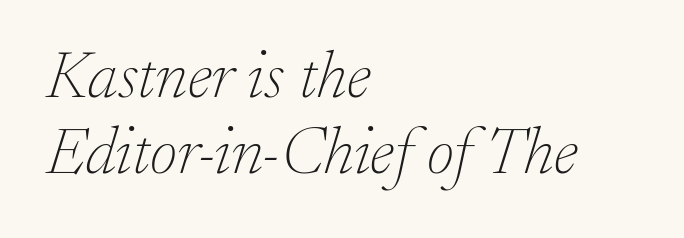
The image shows 67 px thin serif type, italic (leaning right); set left-aligned, tight line spacing (1.13x), normal letter spacing, not underlined; low stroke contrast and a small x-height.
